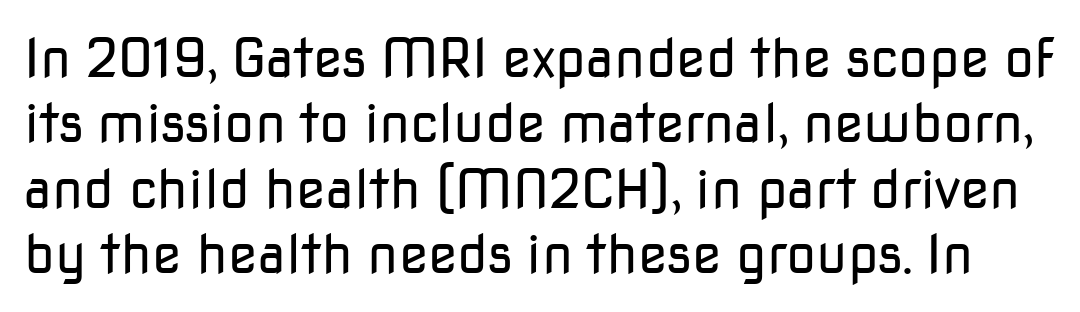
Q: Is the text bold? A: No.
Q: Is the text italic (slanted)? A: No, it is upright.
Q: Is the typeface a serif or a sans-serif typeface? A: Sans-serif.
Q: Is the text underlined? A: No.
Q: Is the spacing between letters normal or unusually wide? A: Normal.
Q: Width (condensed, normal, or wide)? A: Normal.
Q: Stroke contrast? A: Low.
Q: x-height? A: Medium.
Q: Monospaced? A: No.
